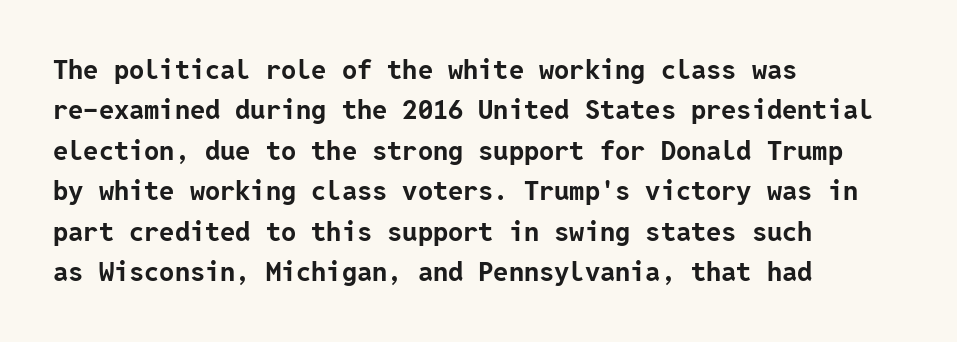
{"italic": "no", "bold": "yes", "underline": "no", "align": "left", "line_spacing": "normal", "line_spacing_ratio": 1.5, "letter_spacing": "normal", "letter_spacing_em": 0.0, "glyph_px": 27}
